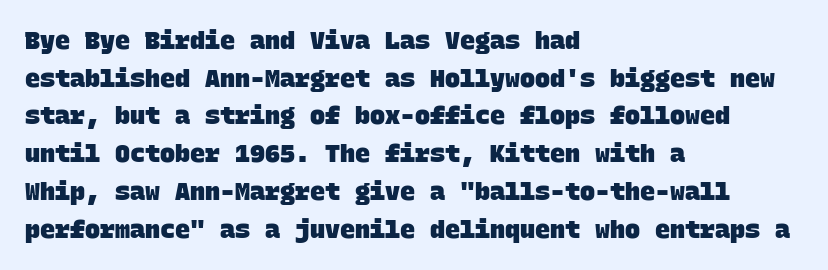
Compared with typical body copy, the letter spacing here is the same. Every row of glyphs begins at an identical x-position on the left. The block of text has a typical density, with ordinary space between rows. The sample has been set heavy, in full bold. Unmarked baselines from the first word to the last.
